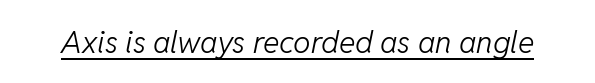
{"italic": "yes", "lean": "right", "slant_degrees": 11, "bold": "no", "weight": "light", "width": "normal", "stroke_contrast": "low", "x_height": "medium", "monospaced": "no", "underline": "yes", "letter_spacing": "normal", "letter_spacing_em": 0.0, "glyph_px": 31}
